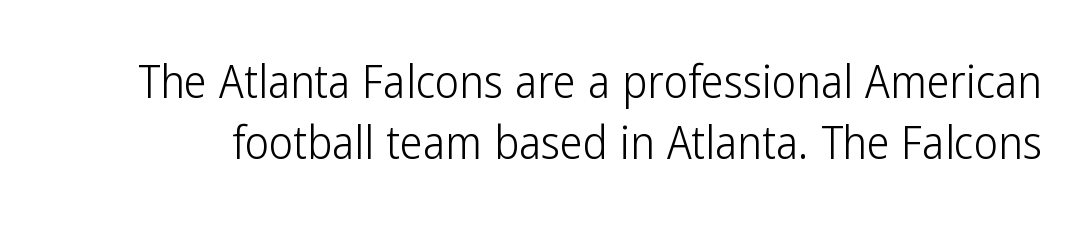
The foot of each line stays bare and open. The letters stand straight up with perfectly vertical stems. The weight would be labelled regular, book, light, or lighter still. A typesetter would call this proportional, since set widths differ per character.
